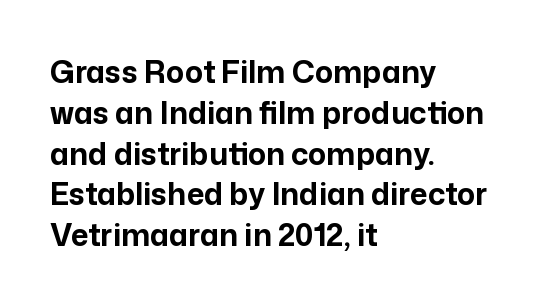
{"serif": "no", "italic": "no", "bold": "yes", "weight": "bold", "width": "normal", "stroke_contrast": "low", "x_height": "medium", "monospaced": "no", "underline": "no", "align": "left", "line_spacing": "normal", "line_spacing_ratio": 1.36, "letter_spacing": "normal", "letter_spacing_em": 0.0, "glyph_px": 30}
